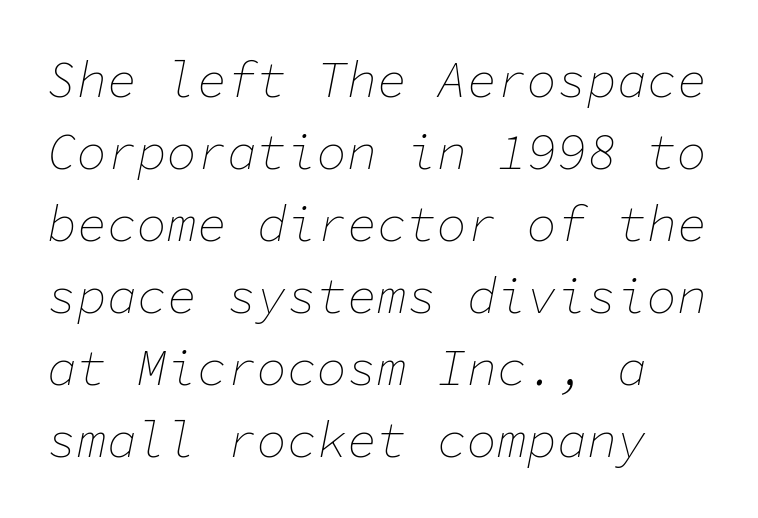
Q: Is the text bold? A: No.
Q: Is the text italic (slanted)? A: Yes, it leans right by about 11 degrees.
Q: Is the text underlined? A: No.
Q: Is the spacing between letters normal or unusually wide? A: Normal.
Q: Is the spacing between lines tight, normal or loose? A: Normal.
Q: Width (condensed, normal, or wide)? A: Normal.
Q: Stroke contrast? A: Low.
Q: x-height? A: Medium.
Q: Monospaced? A: Yes.
